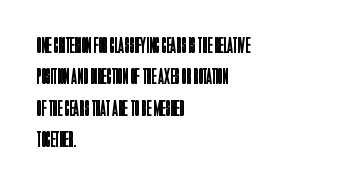
The image shows 22 px text type, upright; set left-aligned, normal line spacing (1.43x), normal letter spacing, not underlined.
